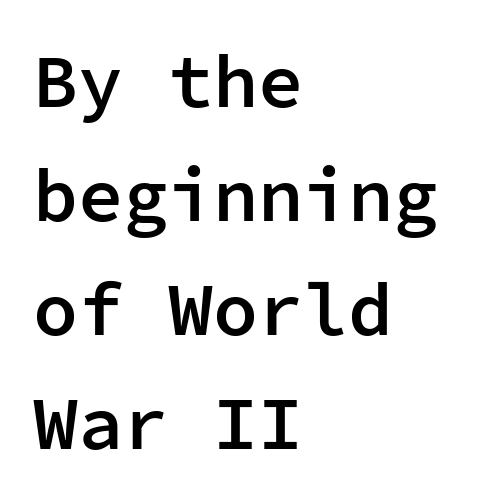
The image shows 75 px semibold sans-serif type, upright, monospaced; set left-aligned, normal line spacing (1.52x), normal letter spacing, not underlined; low stroke contrast and a medium x-height.
